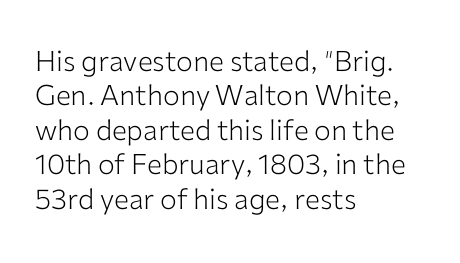
Tracking here is standard; glyphs follow each other at the usual distance. Spacing verdict: proportional, widths tailored to each character. Type style note: lacks serifs. Does the copy run flush right? No — it runs flush left.
